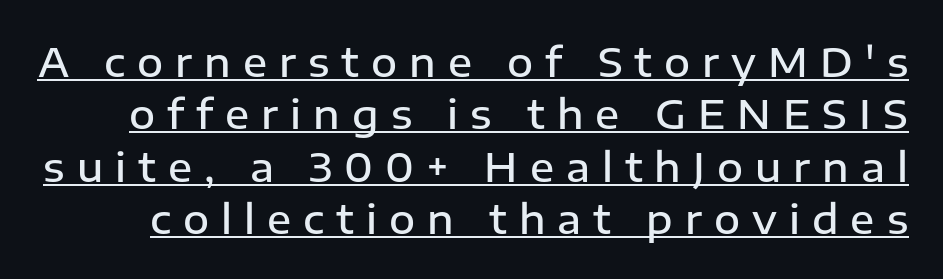
This rendering widens character spacing well past its baseline value. Italic: no, the glyphs are upright roman. Think of a printed novel: that variable character pitch is what you see here. What's the leading like? Ordinary, nothing unusual.
